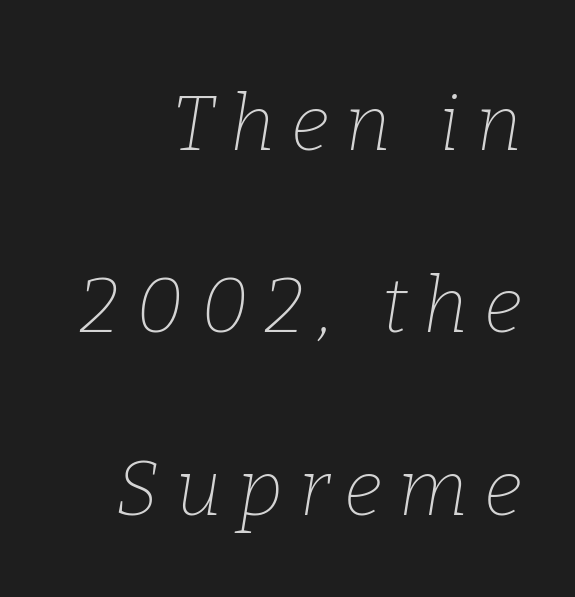
The image shows 77 px thin serif type, italic (leaning right); set right-aligned, loose line spacing (2.37x), unusually wide letter spacing (+0.21 em), not underlined; low stroke contrast and a medium x-height.
